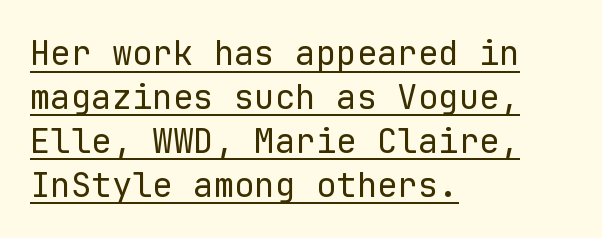
The image shows 34 px regular-weight sans-serif type, upright, monospaced; set left-aligned, normal line spacing (1.29x), normal letter spacing, underlined; low stroke contrast and a medium x-height.
